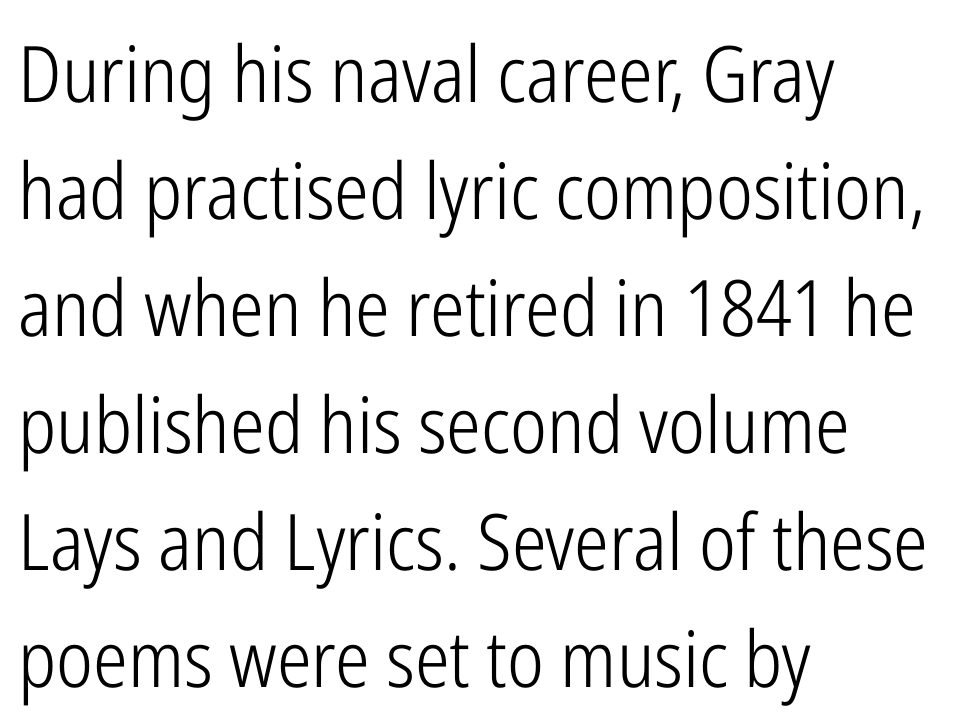
Is the letter spacing exaggerated? No — it looks like the ordinary default. Think of a printed novel: that variable character pitch is what you see here. Is the block centered? No — it sits flush against the left margin. The passage shown is not bold in any degree. Anything drawn beneath the words? Only blank space.
